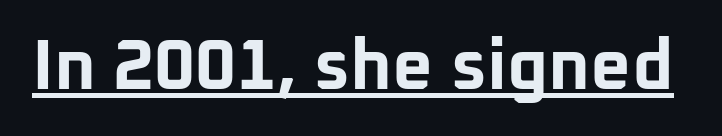
Students, observe the line beneath the letters — that is underlining. Strong, thick strokes mark this as bold type. Each letter keeps its own natural width here, so spacing adapts to shape. Does the lettering tilt? It doesn't — this is upright. Check where the strokes stop: nothing finishes them off — pure sans.
